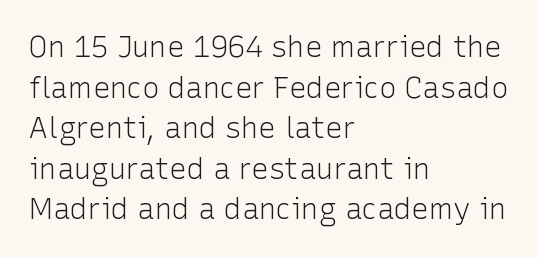
Q: Is the text bold? A: No.
Q: Is the text italic (slanted)? A: No, it is upright.
Q: Is the typeface a serif or a sans-serif typeface? A: Sans-serif.
Q: Is the text underlined? A: No.
Q: How is the paragraph aligned? A: Left-aligned.
Q: Is the spacing between letters normal or unusually wide? A: Normal.
Q: Is the spacing between lines tight, normal or loose? A: Normal.
Q: Width (condensed, normal, or wide)? A: Normal.
Q: Stroke contrast? A: Low.
Q: x-height? A: Medium.
Q: Monospaced? A: No.
